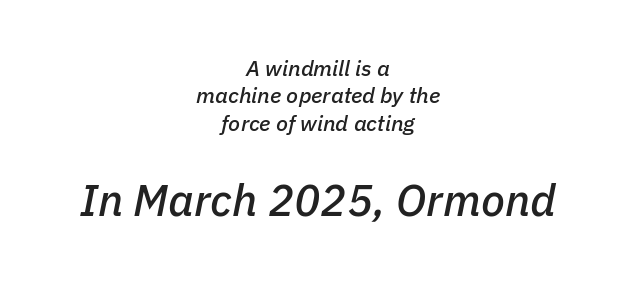
Q: Is the text italic (slanted)? A: Yes, it leans right by about 11 degrees.
Q: Is the text underlined? A: No.
Q: How is the paragraph aligned? A: Centered.
Q: Is the spacing between letters normal or unusually wide? A: Normal.
Q: Which block of text is set in a larger size, the first (top) or the second (bottom)? A: The second (bottom) one.
Q: Width (condensed, normal, or wide)? A: Normal.
Q: Stroke contrast? A: Low.
Q: x-height? A: Medium.
Q: Monospaced? A: No.
